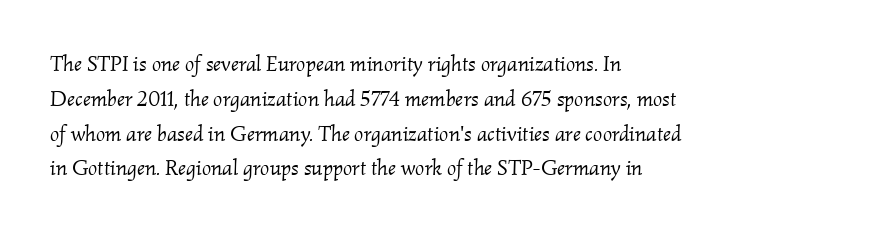
Q: Is the text bold? A: No.
Q: Is the text italic (slanted)? A: Yes, it leans right by about 2 degrees.
Q: Is the text underlined? A: No.
Q: How is the paragraph aligned? A: Left-aligned.
Q: Is the spacing between letters normal or unusually wide? A: Normal.
Q: Is the spacing between lines tight, normal or loose? A: Normal.
